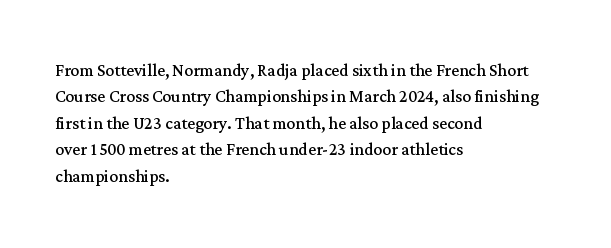
Q: Is the text bold? A: No.
Q: Is the text italic (slanted)? A: No, it is upright.
Q: Is the text underlined? A: No.
Q: How is the paragraph aligned? A: Left-aligned.
Q: Is the spacing between letters normal or unusually wide? A: Normal.
